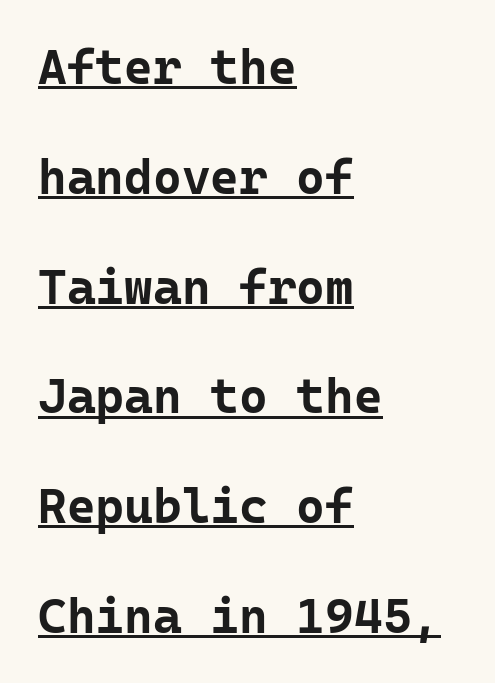
Think of a typewriter: that constant character pitch is what you see here. Widely set lines give the paragraph a tall, airy silhouette. Alignment: flush left. These lines keep a tight, regular rhythm from letter to letter. Does the lettering tilt? It doesn't — this is upright.
